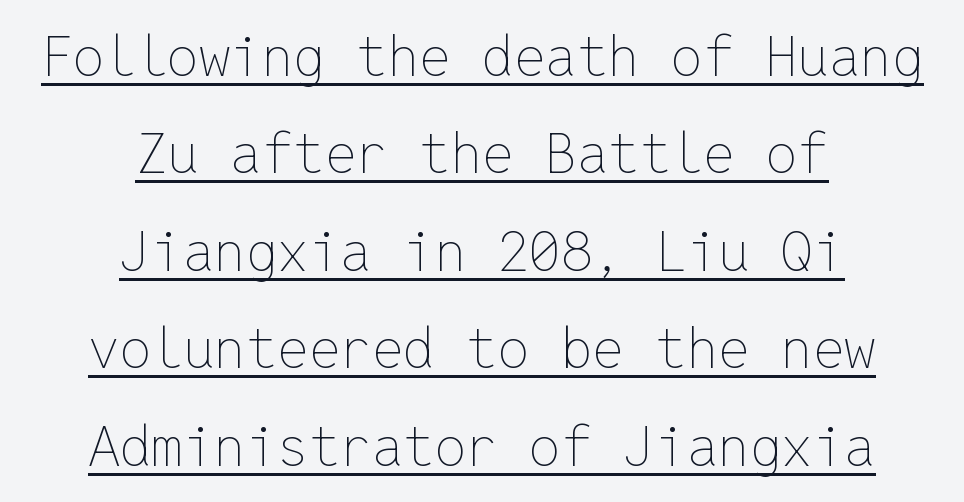
The image shows 56 px thin type, upright, monospaced; set centered, line spacing 1.74x, normal letter spacing, underlined; low stroke contrast and a medium x-height.
